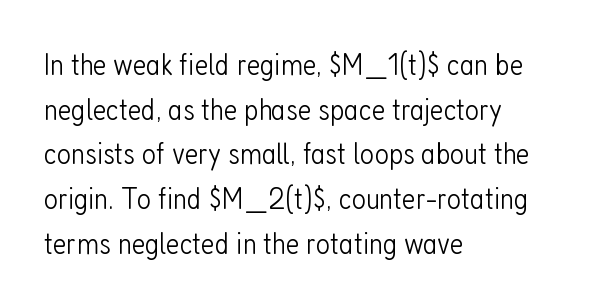
Q: Is the text bold? A: No.
Q: Is the text italic (slanted)? A: No, it is upright.
Q: Is the typeface a serif or a sans-serif typeface? A: Sans-serif.
Q: Is the text underlined? A: No.
Q: How is the paragraph aligned? A: Left-aligned.
Q: Is the spacing between letters normal or unusually wide? A: Normal.
Q: Is the spacing between lines tight, normal or loose? A: Normal.
Q: Width (condensed, normal, or wide)? A: Condensed.
Q: Stroke contrast? A: Low.
Q: x-height? A: Medium.
Q: Monospaced? A: No.
